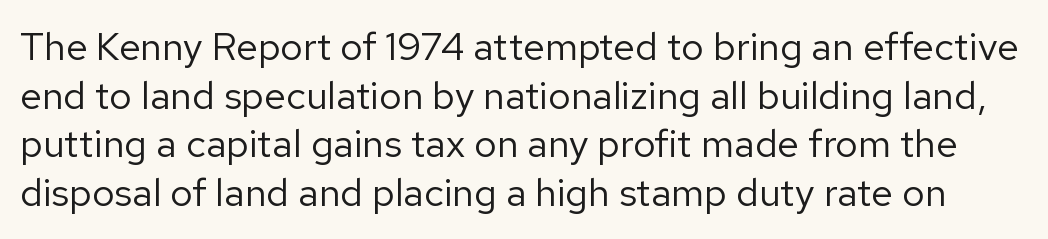
This sample uses plain, unmodified letter spacing. The passage shown is typed in a proportional face where columns would drift. Underlining? Definitely not there. A typesetter would call this leading conventional body-copy spacing.
